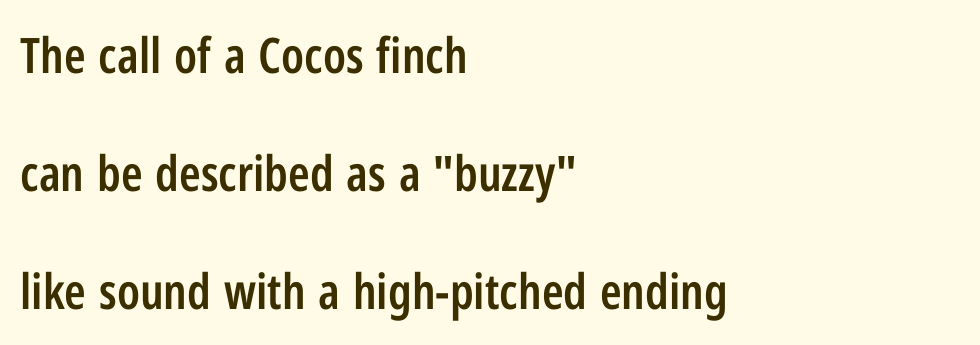
Only glyphs here, with clear space below each row. The passage shown is typed in a proportional face where columns would drift. Horizontal bands of white between lines are thick stripes. Nothing sits at the stroke ends, so this counts as sans-serif. A roman cut, with each character standing at attention. The compositor pushed each line to the left boundary.
